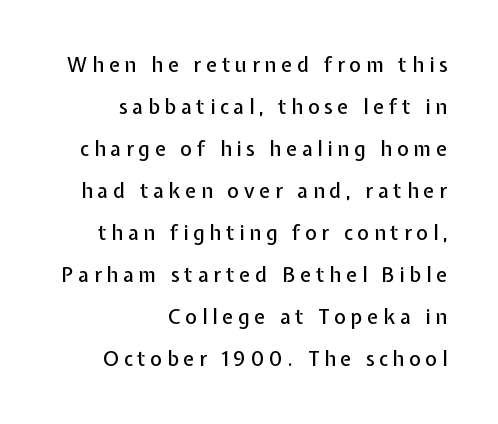
Q: Is the text italic (slanted)? A: No, it is upright.
Q: Is the text underlined? A: No.
Q: How is the paragraph aligned? A: Right-aligned.
Q: Is the spacing between letters normal or unusually wide? A: Unusually wide.
Q: Is the spacing between lines tight, normal or loose? A: Loose.
